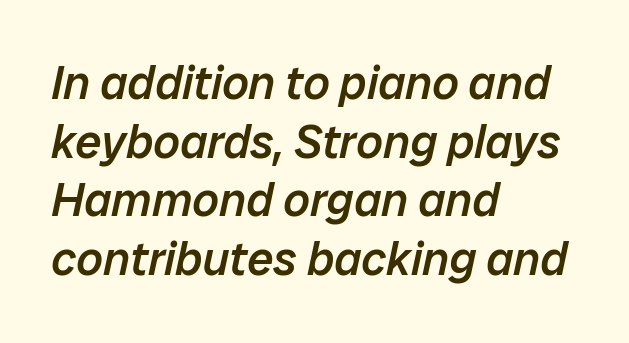
{"italic": "yes", "lean": "right", "slant_degrees": 12, "bold": "semi", "weight": "semibold", "width": "normal", "stroke_contrast": "low", "x_height": "medium", "monospaced": "no", "underline": "no", "align": "left", "line_spacing": "normal", "line_spacing_ratio": 1.25, "letter_spacing": "normal", "letter_spacing_em": 0.0, "glyph_px": 47}
